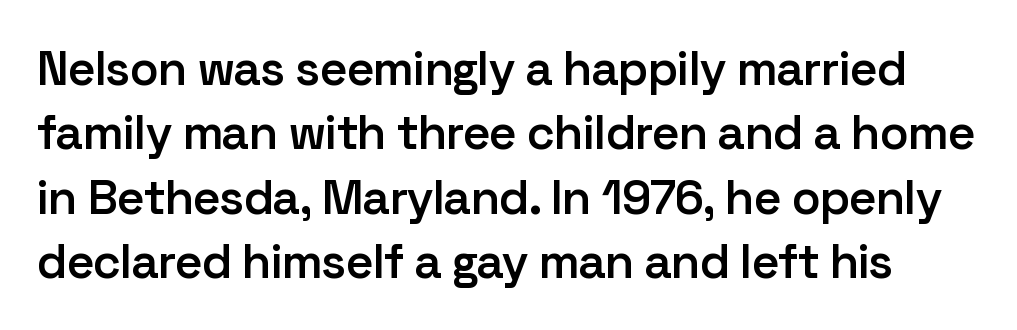
Q: Is the text bold? A: Semi-bold.
Q: Is the text italic (slanted)? A: No, it is upright.
Q: Is the typeface a serif or a sans-serif typeface? A: Sans-serif.
Q: Is the text underlined? A: No.
Q: Is the spacing between letters normal or unusually wide? A: Normal.
Q: Is the spacing between lines tight, normal or loose? A: Normal.
Q: Width (condensed, normal, or wide)? A: Normal.
Q: Stroke contrast? A: Low.
Q: x-height? A: Medium.
Q: Monospaced? A: No.
